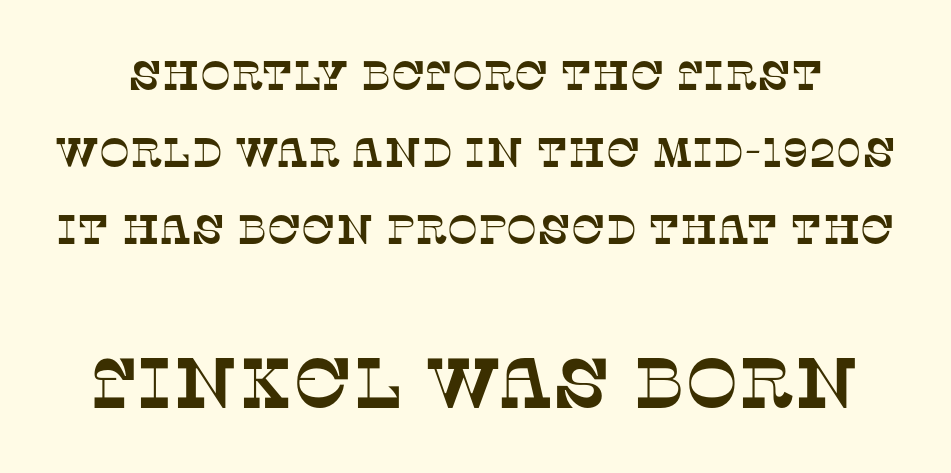
Block two is the big one; block one sits smaller above it. Here the glyphs are tracked normally, forming tight word shapes. This sample uses a serif face. Letters rest on an invisible, unmarked baseline. Spacing verdict: proportional, widths tailored to each character.
